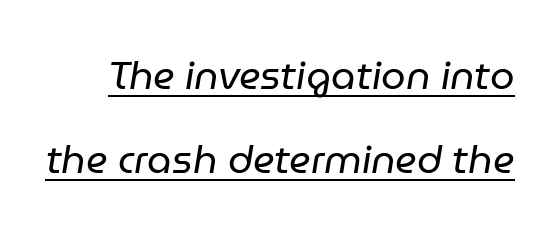
{"italic": "yes", "lean": "right", "slant_degrees": 9, "bold": "no", "weight": "regular", "width": "normal", "stroke_contrast": "low", "x_height": "medium", "monospaced": "no", "underline": "yes", "line_spacing": "loose", "line_spacing_ratio": 2.16, "letter_spacing": "normal", "letter_spacing_em": 0.0, "glyph_px": 39}
